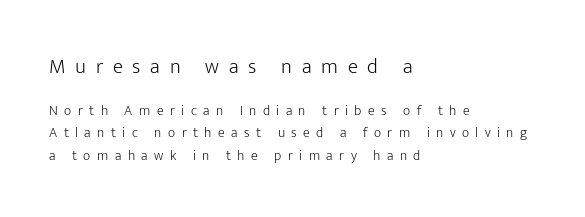
Inter-character spacing is expanded well beyond the font's built-in metrics. Bigger letters appear in the top chunk; the bottom chunk is reduced. Reading down the column, the eye jumps a familiar distance to each next line. Where is the straight margin? On the left. Is the type heavy? It reads as light-to-regular instead. Check under the words: just untouched page.
